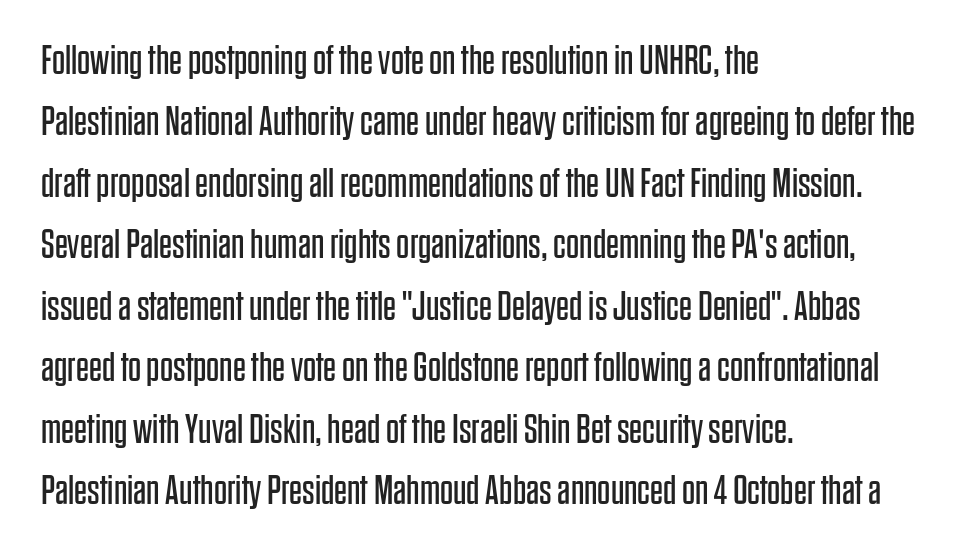
Q: Is the text bold? A: No.
Q: Is the text italic (slanted)? A: No, it is upright.
Q: Is the typeface a serif or a sans-serif typeface? A: Sans-serif.
Q: Is the text underlined? A: No.
Q: How is the paragraph aligned? A: Left-aligned.
Q: Is the spacing between letters normal or unusually wide? A: Normal.
Q: Is the spacing between lines tight, normal or loose? A: Normal.
Q: Width (condensed, normal, or wide)? A: Condensed.
Q: Stroke contrast? A: Low.
Q: x-height? A: Large.
Q: Monospaced? A: No.
